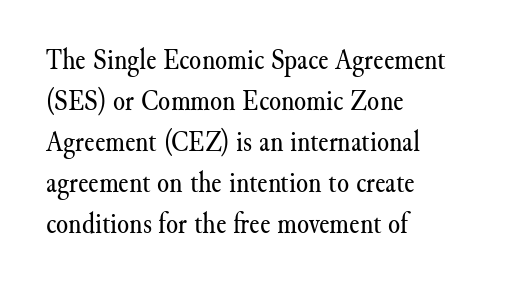
{"serif": "yes", "italic": "no", "bold": "no", "weight": "regular", "width": "normal", "stroke_contrast": "medium", "x_height": "small", "monospaced": "no", "underline": "no", "align": "left", "line_spacing": "normal", "line_spacing_ratio": 1.32, "letter_spacing": "normal", "letter_spacing_em": 0.0, "glyph_px": 31}
